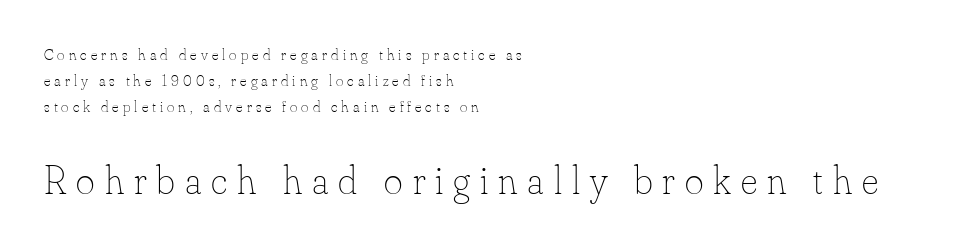
Q: Is the text bold? A: No.
Q: Is the text italic (slanted)? A: No, it is upright.
Q: Is the text underlined? A: No.
Q: How is the paragraph aligned? A: Left-aligned.
Q: Is the spacing between letters normal or unusually wide? A: Unusually wide.
Q: Is the spacing between lines tight, normal or loose? A: Normal.
Q: Which block of text is set in a larger size, the first (top) or the second (bottom)? A: The second (bottom) one.
Q: Width (condensed, normal, or wide)? A: Normal.
Q: Stroke contrast? A: Low.
Q: x-height? A: Small.
Q: Monospaced? A: No.
